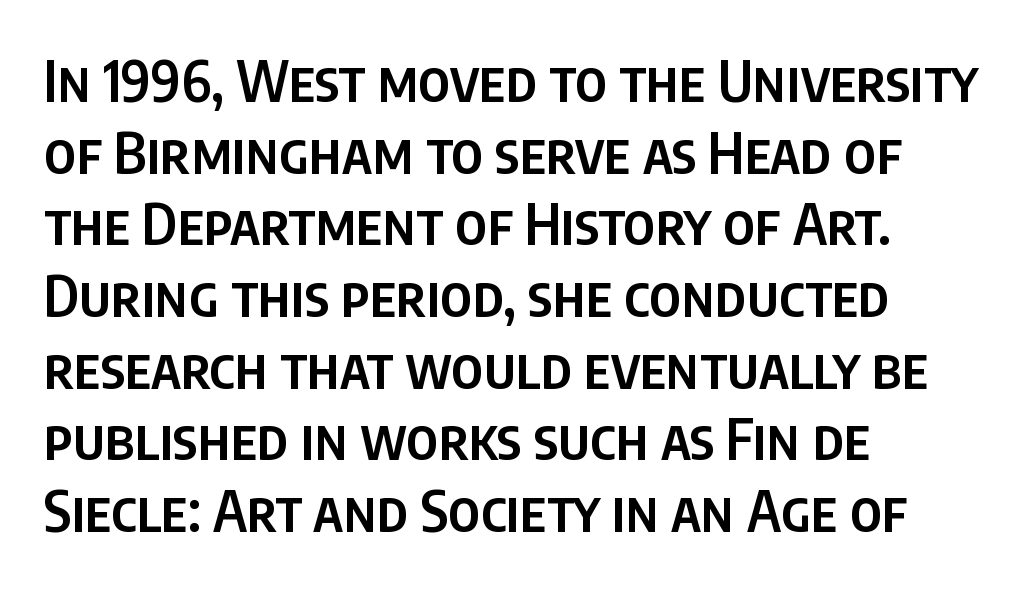
Italic: no, the glyphs are upright roman. Here the designer chose a conventional face with non-uniform glyph widths. Classification — sans serif. Summary of weight: moderately heavy, a semibold.
